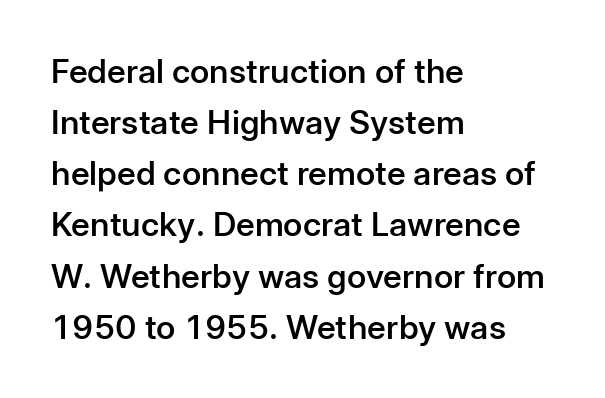
The image shows 33 px semibold sans-serif type, upright; set left-aligned, normal line spacing (1.55x), normal letter spacing, not underlined; low stroke contrast and a medium x-height.
